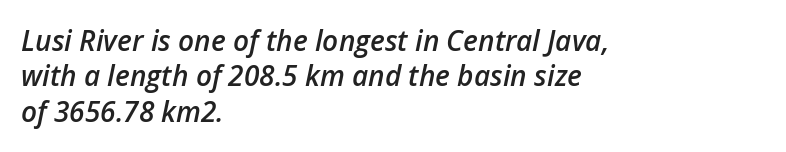
Q: Is the text bold? A: Semi-bold.
Q: Is the text italic (slanted)? A: Yes, it leans right by about 12 degrees.
Q: Is the text underlined? A: No.
Q: How is the paragraph aligned? A: Left-aligned.
Q: Is the spacing between letters normal or unusually wide? A: Normal.
Q: Is the spacing between lines tight, normal or loose? A: Normal.
Q: Width (condensed, normal, or wide)? A: Normal.
Q: Stroke contrast? A: Low.
Q: x-height? A: Medium.
Q: Monospaced? A: No.
